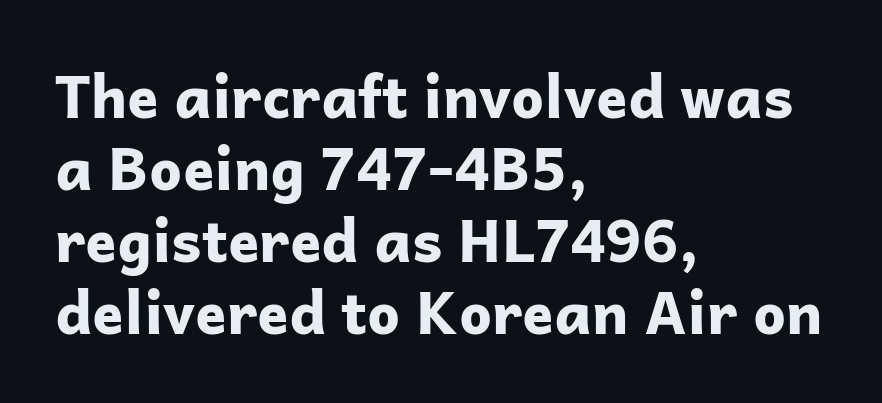
{"serif": "no", "italic": "no", "bold": "yes", "weight": "bold", "width": "normal", "stroke_contrast": "low", "x_height": "medium", "monospaced": "no", "underline": "no", "align": "left", "line_spacing_ratio": 1.24, "letter_spacing": "normal", "letter_spacing_em": 0.0, "glyph_px": 58}
